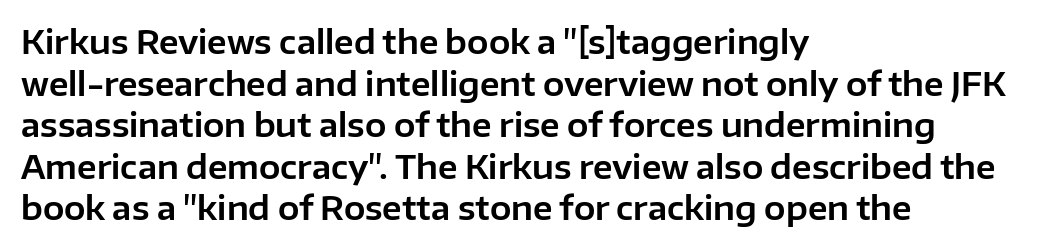
{"serif": "no", "italic": "no", "width": "normal", "stroke_contrast": "low", "x_height": "medium", "monospaced": "no", "underline": "no", "align": "left", "line_spacing": "normal", "line_spacing_ratio": 1.3, "letter_spacing": "normal", "letter_spacing_em": 0.0, "glyph_px": 32}
